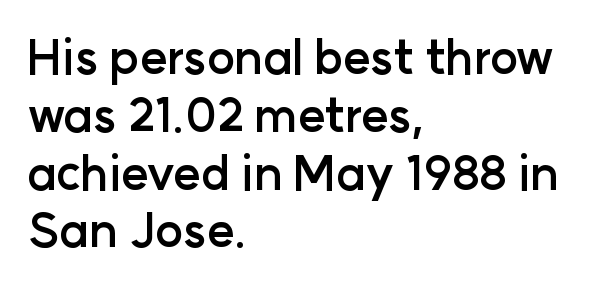
Q: Is the text bold? A: Yes.
Q: Is the text italic (slanted)? A: No, it is upright.
Q: Is the typeface a serif or a sans-serif typeface? A: Sans-serif.
Q: Is the text underlined? A: No.
Q: How is the paragraph aligned? A: Left-aligned.
Q: Is the spacing between letters normal or unusually wide? A: Normal.
Q: Width (condensed, normal, or wide)? A: Normal.
Q: Stroke contrast? A: Low.
Q: x-height? A: Medium.
Q: Monospaced? A: No.
